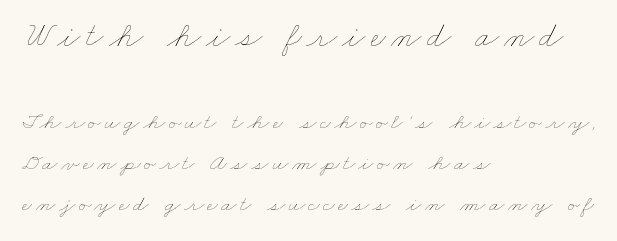
Q: Is the text bold? A: No.
Q: Is the text underlined? A: No.
Q: How is the paragraph aligned? A: Left-aligned.
Q: Which block of text is set in a larger size, the first (top) or the second (bottom)? A: The first (top) one.
Q: Width (condensed, normal, or wide)? A: Wide.
Q: Stroke contrast? A: Low.
Q: x-height? A: Small.
Q: Monospaced? A: No.
